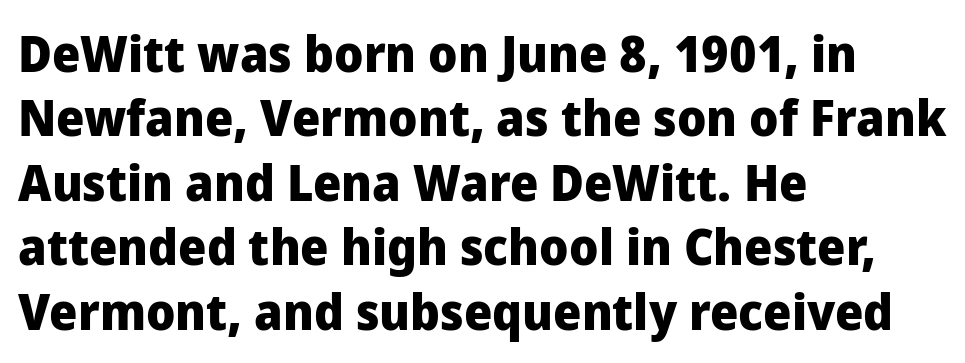
The line texture is even and compact thanks to regular tracking. Has an underline been added? It has not. Vertically, the passage feels balanced, rows spaced as you'd expect. These lines were composed using upright roman letters. Is this a fixed-width face? No — the glyphs have proportional, varying widths. The letters carry no serifs — their stems end cleanly without finishing strokes.
